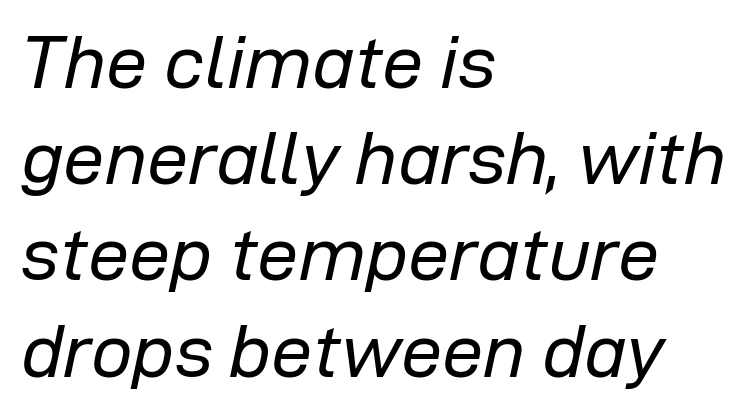
{"italic": "yes", "lean": "right", "slant_degrees": 12, "bold": "no", "weight": "regular", "width": "normal", "stroke_contrast": "low", "x_height": "medium", "monospaced": "no", "underline": "no", "align": "left", "line_spacing": "normal", "line_spacing_ratio": 1.3, "letter_spacing": "normal", "letter_spacing_em": 0.0, "glyph_px": 74}
